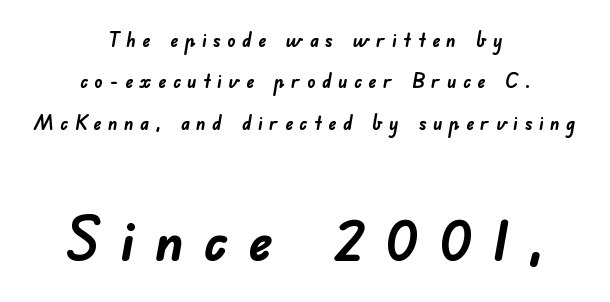
The image shows 61 px semibold sans-serif type; set centered, loose line spacing (2.07x), unusually wide letter spacing (+0.32 em), not underlined; the second (bottom) block is 3.05x larger; low stroke contrast and a small x-height.
